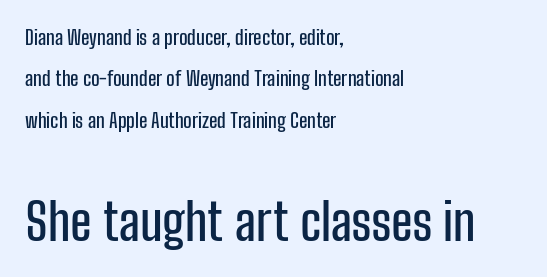
Line beginnings align vertically; line endings do not. The passage shown is typed in a proportional face where columns would drift. Check where the strokes stop: nothing finishes them off — pure sans. Students, observe: this is what heavily led, spacious text looks like. Designer's note — italics off, roman on.
